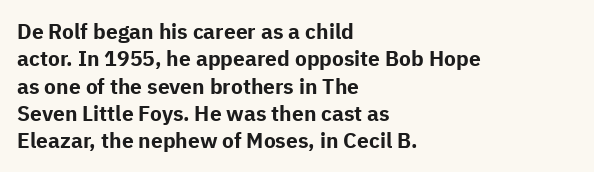
The rendering anchors every line to the left-hand side. This is the regular roman posture of the typeface. A normal amount of white space separates one row of letters from the next. The face used here is rendered with its standard letterfit. A clean baseline with only descenders dipping below it. The sample has been set heavy, in full bold.
